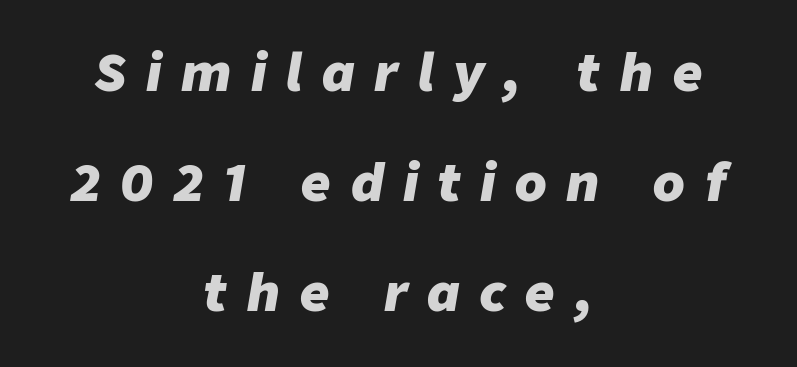
{"italic": "yes", "lean": "right", "slant_degrees": 9, "bold": "yes", "weight": "heavy", "width": "normal", "stroke_contrast": "low", "x_height": "medium", "monospaced": "no", "underline": "no", "align": "center", "line_spacing": "loose", "line_spacing_ratio": 2.16, "letter_spacing": "wide", "letter_spacing_em": 0.39, "glyph_px": 51}
